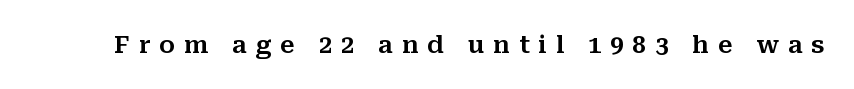
{"italic": "no", "underline": "no", "letter_spacing": "wide", "letter_spacing_em": 0.37, "glyph_px": 24}
